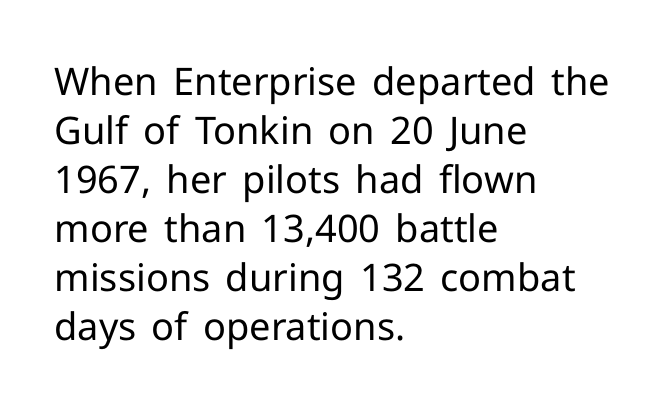
The image shows 38 px regular-weight sans-serif type, upright; set left-aligned, normal line spacing (1.29x), normal letter spacing, not underlined; low stroke contrast and a medium x-height.
